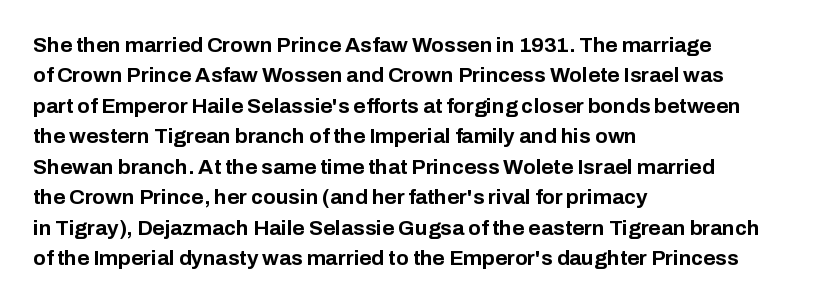
Q: Is the text bold? A: Yes.
Q: Is the text italic (slanted)? A: No, it is upright.
Q: Is the text underlined? A: No.
Q: How is the paragraph aligned? A: Left-aligned.
Q: Is the spacing between letters normal or unusually wide? A: Normal.
Q: Is the spacing between lines tight, normal or loose? A: Normal.
